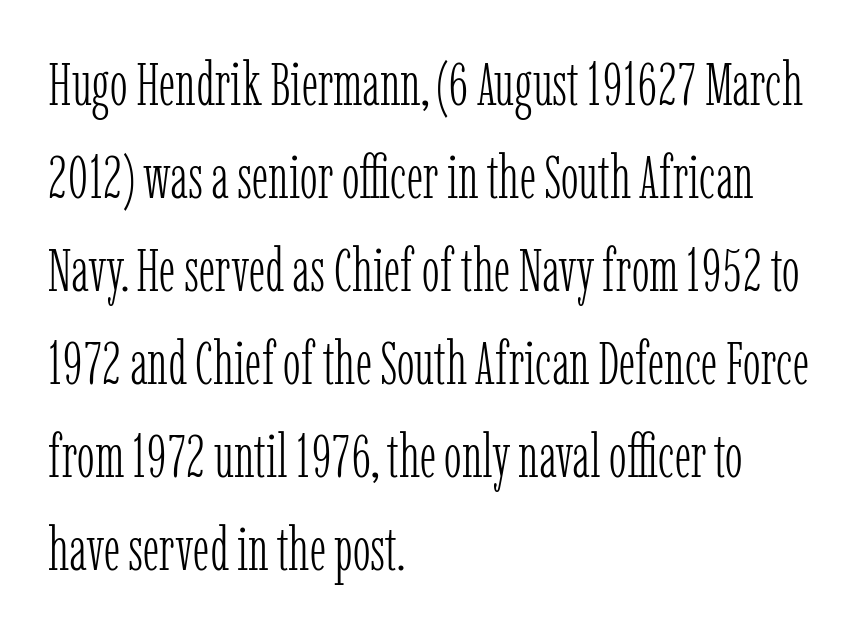
The image shows 60 px light, condensed serif type, upright; set left-aligned, normal line spacing (1.55x), normal letter spacing, not underlined; low stroke contrast and a medium x-height.
